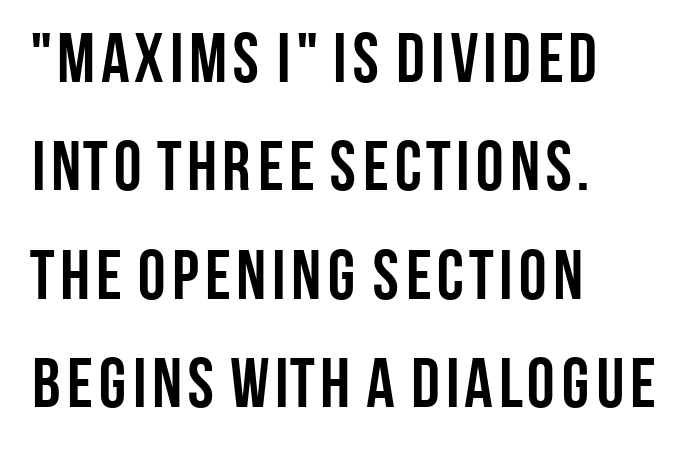
Q: Is the text bold? A: Yes.
Q: Is the text italic (slanted)? A: No, it is upright.
Q: Is the typeface a serif or a sans-serif typeface? A: Sans-serif.
Q: Is the text underlined? A: No.
Q: How is the paragraph aligned? A: Left-aligned.
Q: Is the spacing between letters normal or unusually wide? A: Normal.
Q: Is the spacing between lines tight, normal or loose? A: Normal.
Q: Width (condensed, normal, or wide)? A: Condensed.
Q: Stroke contrast? A: Low.
Q: x-height? A: Large.
Q: Monospaced? A: No.
